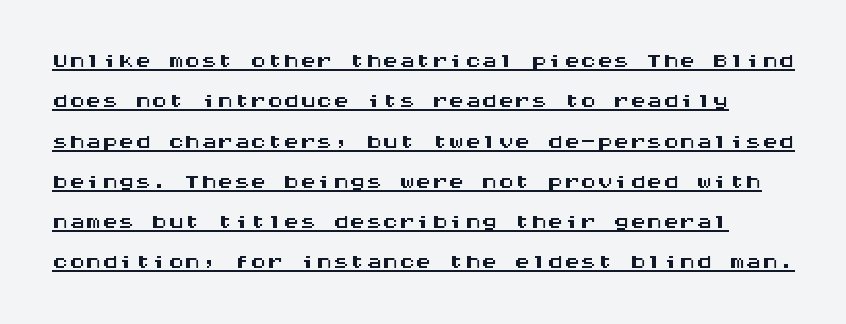
The image shows 33 px wide sans-serif type, upright, monospaced; set line spacing 1.22x, normal letter spacing, underlined; medium stroke contrast and a large x-height.
